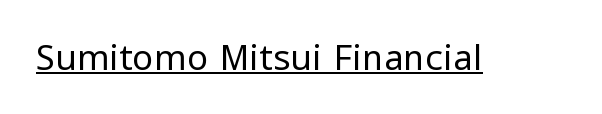
The image shows 35 px regular-weight sans-serif type, upright; set normal letter spacing, underlined; low stroke contrast and a medium x-height.
